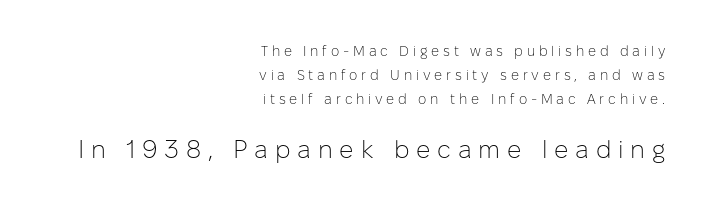
Q: Is the text bold? A: No.
Q: Is the text italic (slanted)? A: No, it is upright.
Q: Is the text underlined? A: No.
Q: How is the paragraph aligned? A: Right-aligned.
Q: Is the spacing between letters normal or unusually wide? A: Unusually wide.
Q: Which block of text is set in a larger size, the first (top) or the second (bottom)? A: The second (bottom) one.
